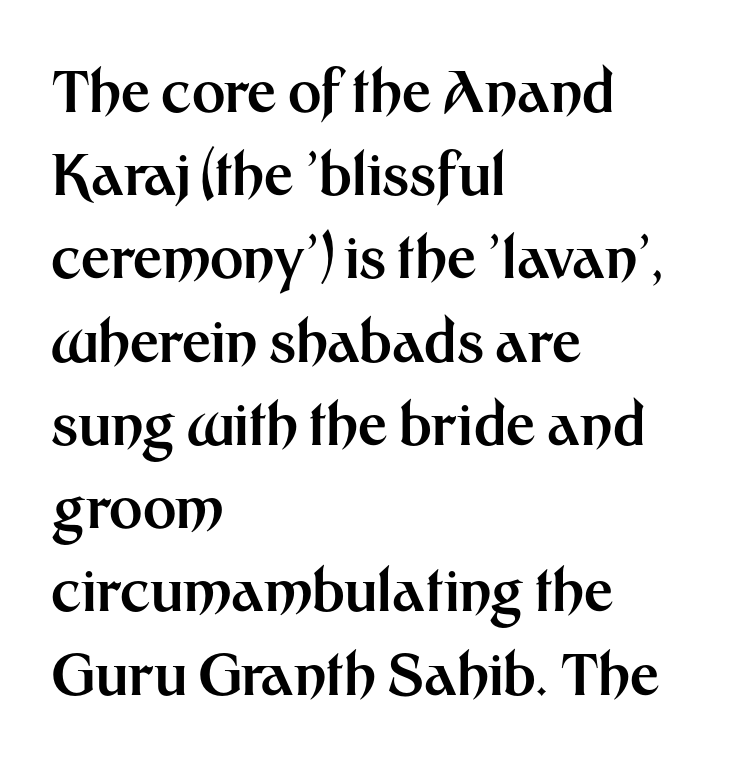
{"serif": "no", "italic": "no", "bold": "yes", "weight": "bold", "width": "normal", "stroke_contrast": "medium", "x_height": "medium", "monospaced": "no", "underline": "no", "align": "left", "line_spacing": "normal", "line_spacing_ratio": 1.46, "letter_spacing": "normal", "letter_spacing_em": 0.0, "glyph_px": 57}
